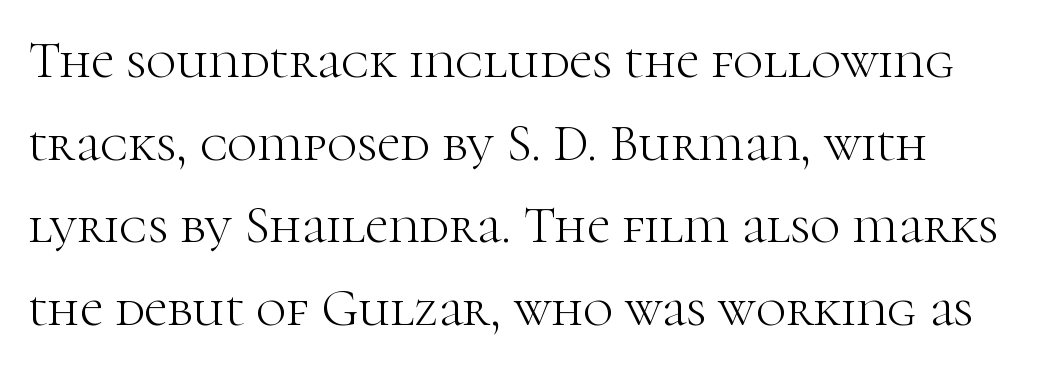
Q: Is the text bold? A: No.
Q: Is the text italic (slanted)? A: No, it is upright.
Q: Is the typeface a serif or a sans-serif typeface? A: Serif.
Q: Is the text underlined? A: No.
Q: Is the spacing between letters normal or unusually wide? A: Normal.
Q: Is the spacing between lines tight, normal or loose? A: Normal.
Q: Width (condensed, normal, or wide)? A: Normal.
Q: Stroke contrast? A: High.
Q: x-height? A: Medium.
Q: Monospaced? A: No.
